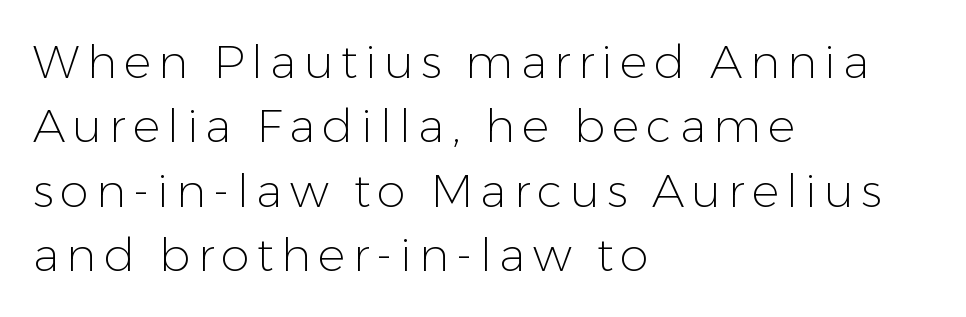
{"serif": "no", "italic": "no", "bold": "no", "weight": "light", "width": "normal", "stroke_contrast": "low", "x_height": "medium", "monospaced": "no", "underline": "no", "align": "left", "line_spacing": "normal", "line_spacing_ratio": 1.4, "glyph_px": 46}
